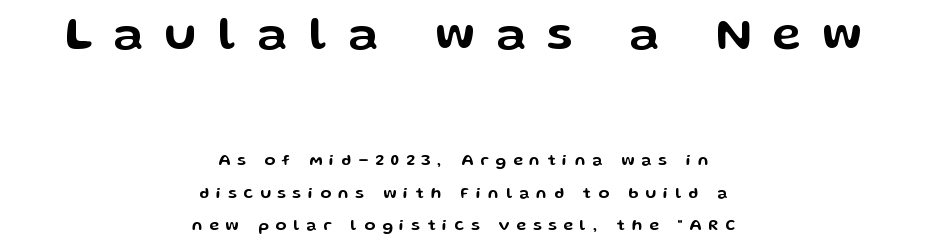
Which of the two is more prominent by size? The first, at the top. Italic? Not at all — the glyphs are vertical. Looks like regular typesetting: each glyph gets only the width it needs. Font category for this specimen: sans-serif. Leftover space on each line is divided equally before and after the words.
